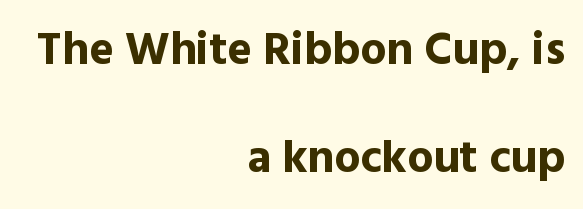
Where is the straight margin? On the right. Classification — sans serif. Style check: upright. Students, note that the glyphs here touch the page at normal intervals. The line-height multiplier appears high, well above default. Nobody drew a line under any word here.
